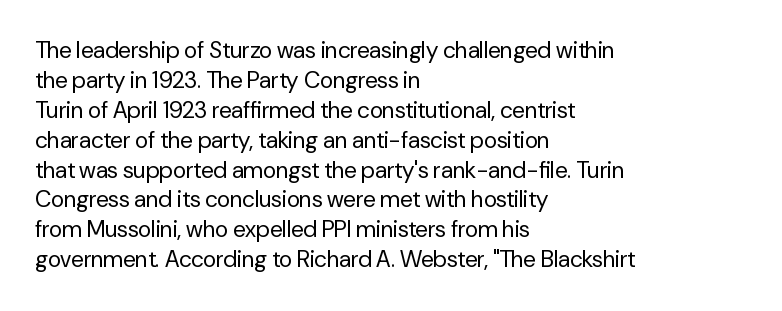
{"italic": "no", "bold": "no", "underline": "no", "align": "left", "line_spacing": "normal", "line_spacing_ratio": 1.3, "letter_spacing": "normal", "letter_spacing_em": 0.0, "glyph_px": 23}
